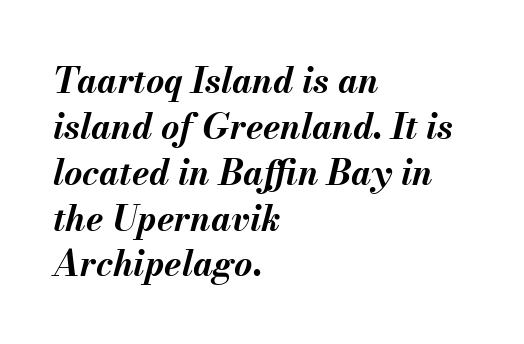
{"italic": "yes", "lean": "right", "slant_degrees": 13, "bold": "yes", "weight": "bold", "width": "normal", "stroke_contrast": "medium", "x_height": "small", "monospaced": "no", "underline": "no", "align": "left", "line_spacing": "normal", "line_spacing_ratio": 1.31, "letter_spacing": "normal", "letter_spacing_em": 0.0, "glyph_px": 35}
